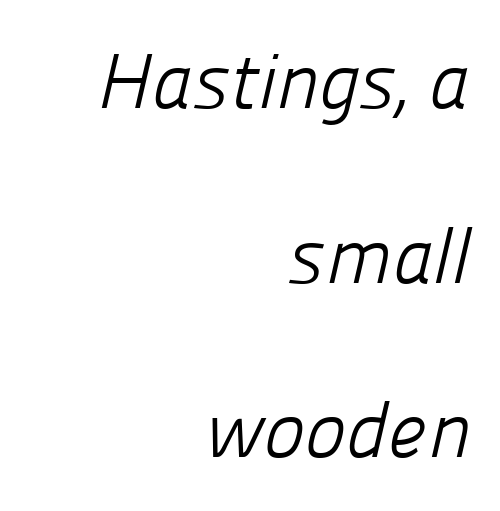
Notice the wide empty band between every row — that's loose leading. One-word summary of the alignment: right. A typesetter would call this proportional, since set widths differ per character. Nothing sits at the stroke ends, so this counts as sans-serif. Stem width sits at or under what a default text font uses. This rendering features lettering with no underline.
